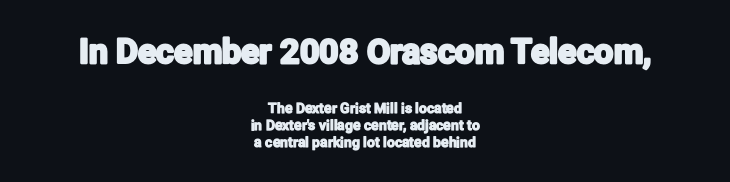
The image shows 34 px condensed sans-serif type, upright; set centered, line spacing 1.22x, normal letter spacing, not underlined; the first (top) block is 2.43x larger; low stroke contrast and a medium x-height.
